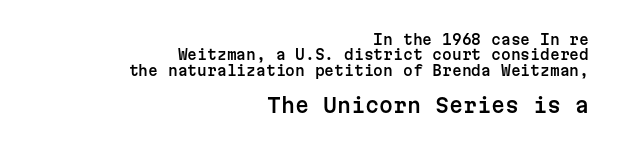
The image shows 20 px text type, upright; set right-aligned, tight line spacing (1.09x), normal letter spacing, not underlined; the second (bottom) block is 1.43x larger.
